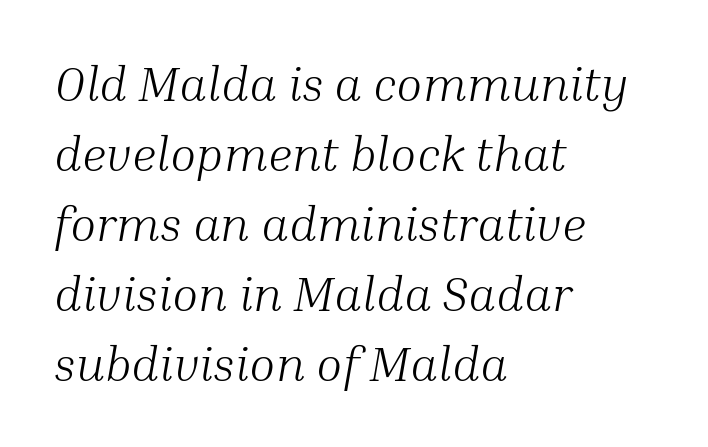
The image shows 48 px light serif type, italic (leaning right); set left-aligned, normal line spacing (1.46x), normal letter spacing, not underlined; medium stroke contrast and a medium x-height.
